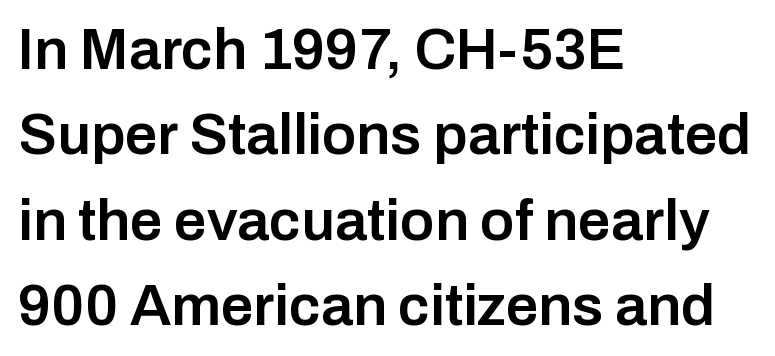
{"serif": "no", "italic": "no", "bold": "semi", "weight": "semibold", "width": "normal", "stroke_contrast": "low", "x_height": "medium", "monospaced": "no", "underline": "no", "align": "left", "line_spacing": "normal", "line_spacing_ratio": 1.47, "letter_spacing": "normal", "letter_spacing_em": 0.0, "glyph_px": 58}
